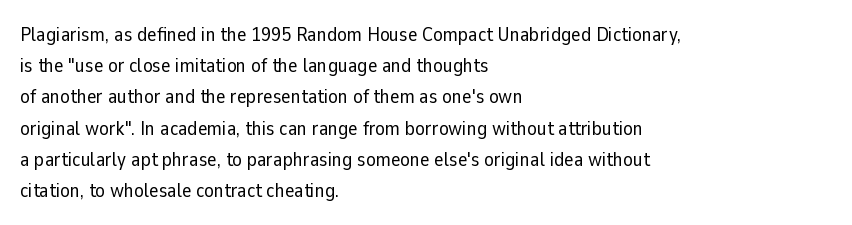
Q: Is the text bold? A: No.
Q: Is the text italic (slanted)? A: No, it is upright.
Q: Is the text underlined? A: No.
Q: How is the paragraph aligned? A: Left-aligned.
Q: Is the spacing between letters normal or unusually wide? A: Normal.
Q: Is the spacing between lines tight, normal or loose? A: Normal.
